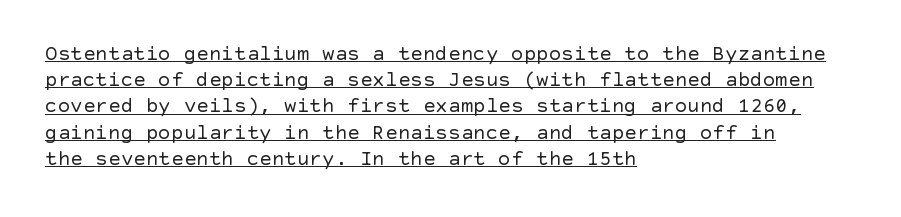
These lines are set flush left with a ragged right edge. Check the space under the baseline: a stroke is drawn there. The typography opts for an upright posture over an oblique one. Unbolded letterforms with no extra heft. In terms of letterspacing, this is plain default setting.
